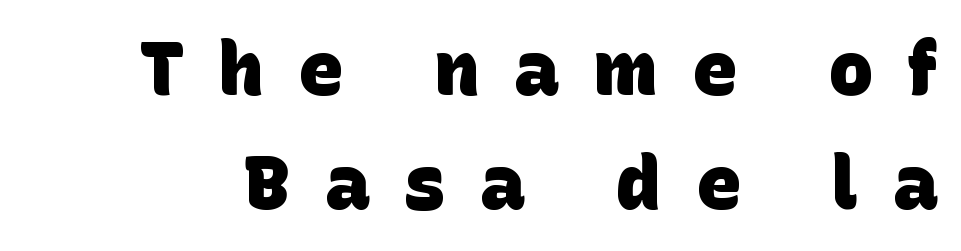
Words float on clear page, feet unadorned. Does the weight exceed regular? Yes, all the way to bold. Tracking value appears strongly positive — letters spread wide. You can tell from the bare stems that sans-serif type was used.
